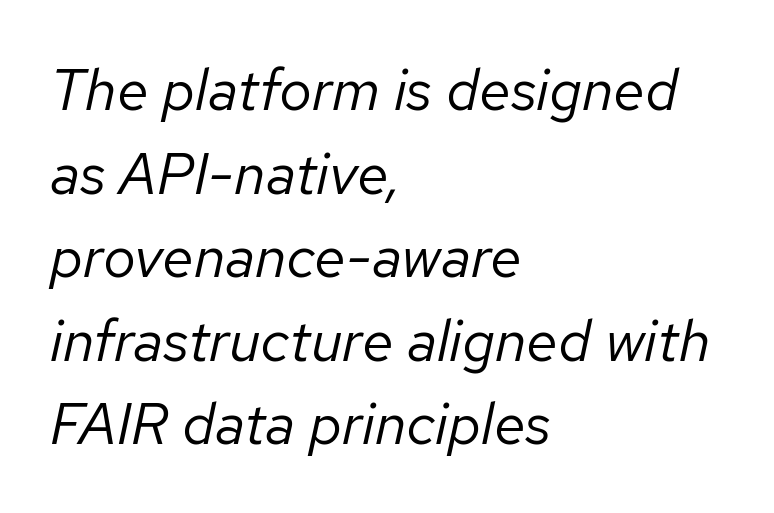
Think of a printed novel: that variable character pitch is what you see here. Look at the tracking — it's just the regular setting, nothing added. The baseline area is clear. A normal amount of white space separates one row of letters from the next. Left-aligned paragraph, ragged on the right. Tall strokes in this sample are angled rather than plumb.
